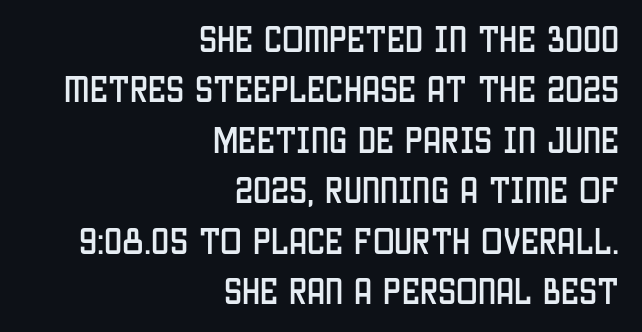
{"serif": "no", "italic": "no", "width": "condensed", "stroke_contrast": "low", "x_height": "large", "monospaced": "no", "underline": "no", "align": "right", "line_spacing_ratio": 1.74, "letter_spacing": "normal", "letter_spacing_em": 0.0, "glyph_px": 29}
